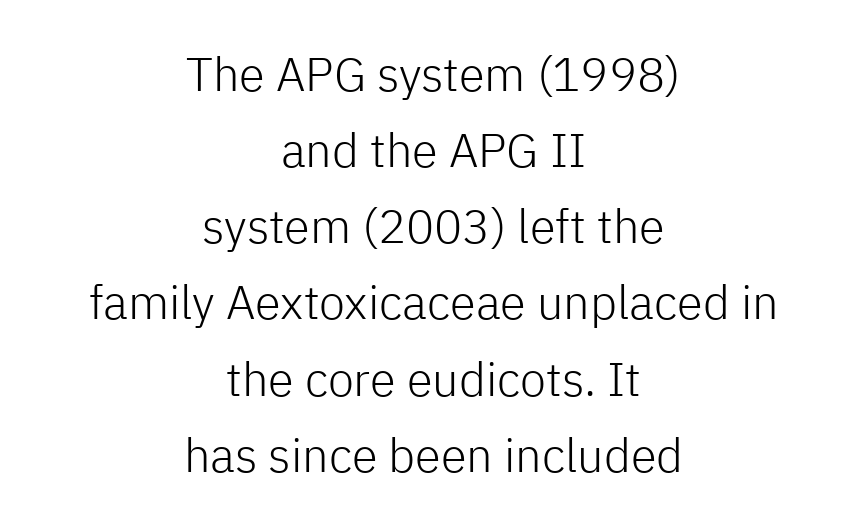
These lines sit exactly where default settings would place them. Check where the strokes stop: nothing finishes them off — pure sans. Glance below the letters and you will spot only blank space. Is the letter spacing exaggerated? No — it looks like the ordinary default. This sample has the flowing, uneven cadence of proportional lettering. The axis of the letterforms is exactly vertical.
